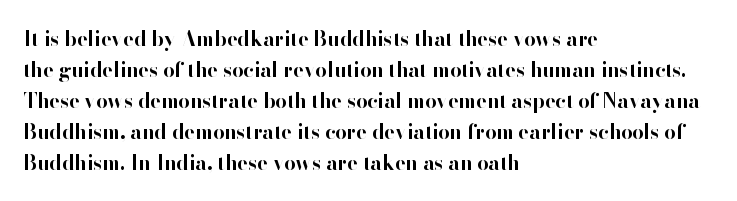
Q: Is the text bold? A: Yes.
Q: Is the text italic (slanted)? A: No, it is upright.
Q: Is the text underlined? A: No.
Q: How is the paragraph aligned? A: Left-aligned.
Q: Is the spacing between letters normal or unusually wide? A: Normal.
Q: Is the spacing between lines tight, normal or loose? A: Normal.
